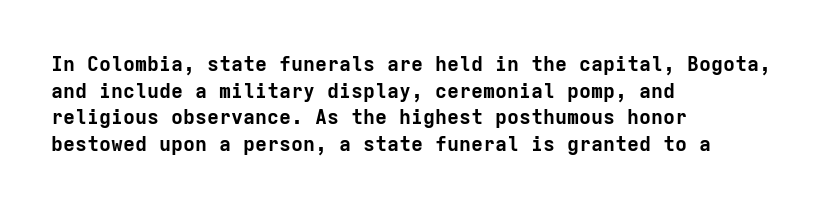
The typography opts for an upright posture over an oblique one. A classic flush-left, rag-right setting is used for this passage. Words appear dense and cohesive because spacing is normal. A full-strength bold gives these letters their thick strokes. Rule under the text: the space is simply empty.
